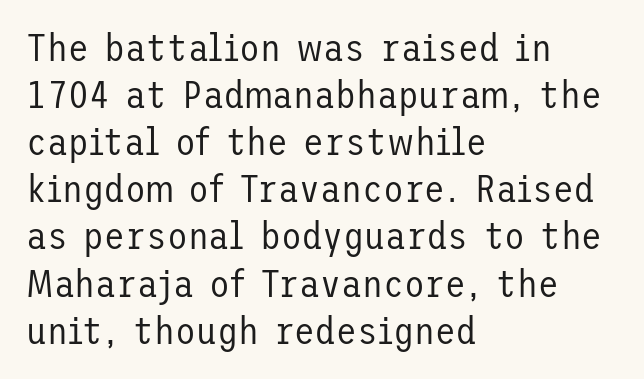
The image shows 38 px regular-weight sans-serif type, upright; set left-aligned, line spacing 1.24x, normal letter spacing, not underlined; low stroke contrast and a medium x-height.
